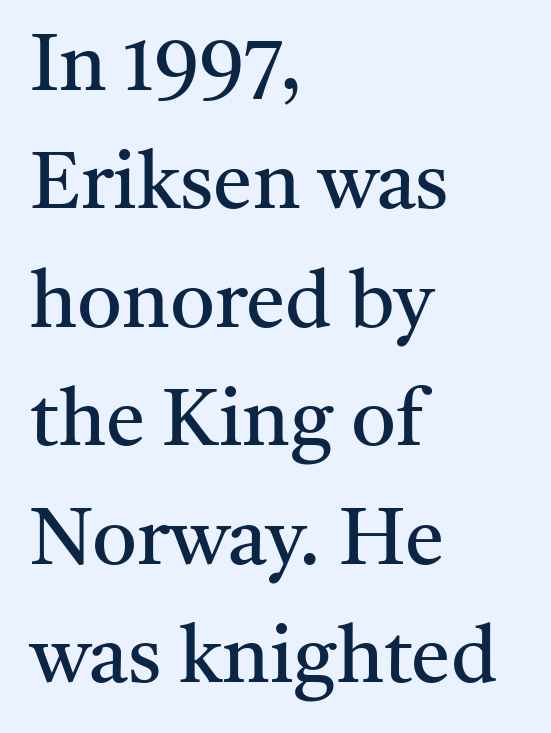
{"serif": "yes", "italic": "no", "bold": "no", "weight": "regular", "width": "normal", "stroke_contrast": "medium", "x_height": "medium", "monospaced": "no", "underline": "no", "align": "left", "line_spacing": "normal", "line_spacing_ratio": 1.5, "letter_spacing": "normal", "letter_spacing_em": 0.0, "glyph_px": 79}
